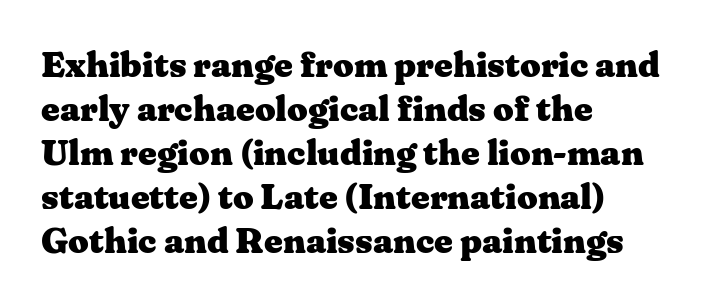
Q: Is the text bold? A: Yes.
Q: Is the text italic (slanted)? A: No, it is upright.
Q: Is the typeface a serif or a sans-serif typeface? A: Serif.
Q: Is the text underlined? A: No.
Q: How is the paragraph aligned? A: Left-aligned.
Q: Is the spacing between letters normal or unusually wide? A: Normal.
Q: Width (condensed, normal, or wide)? A: Wide.
Q: Stroke contrast? A: Medium.
Q: x-height? A: Medium.
Q: Monospaced? A: No.
